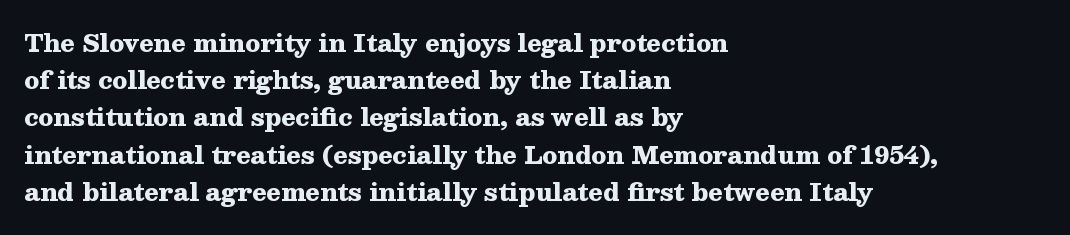
Q: Is the text bold? A: Yes.
Q: Is the text italic (slanted)? A: No, it is upright.
Q: Is the text underlined? A: No.
Q: How is the paragraph aligned? A: Left-aligned.
Q: Is the spacing between letters normal or unusually wide? A: Normal.
Q: Is the spacing between lines tight, normal or loose? A: Normal.
